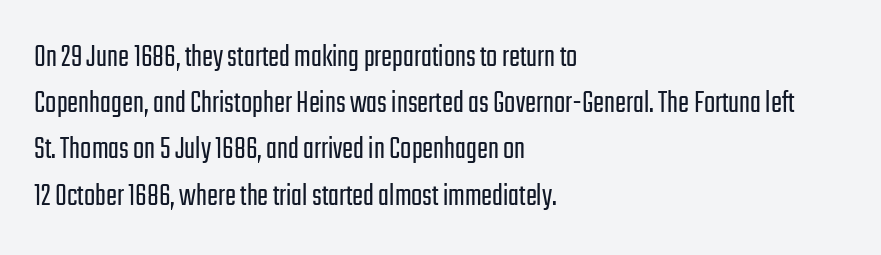
The image shows 33 px light, condensed sans-serif type, upright; set left-aligned, normal line spacing (1.4x), normal letter spacing, not underlined; low stroke contrast and a medium x-height.
